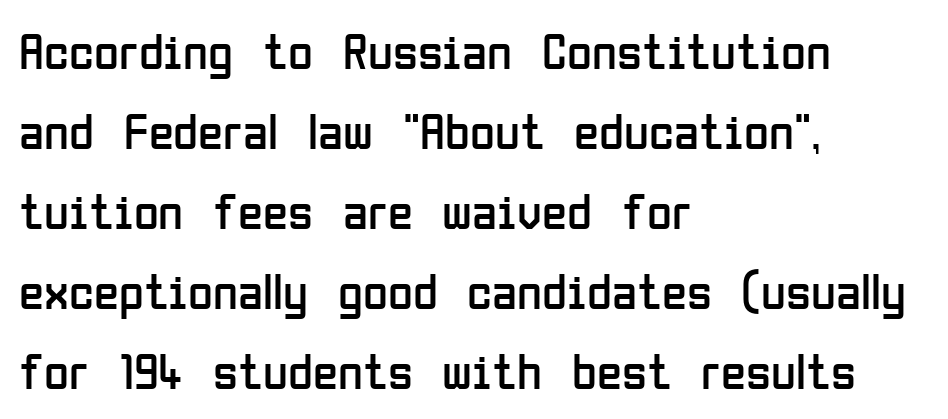
The image shows 51 px regular-weight, condensed sans-serif type, upright; set left-aligned, normal line spacing (1.57x), normal letter spacing, not underlined; low stroke contrast and a medium x-height.
